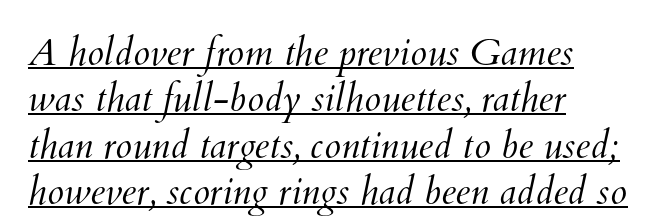
The paragraph shown leans on its left margin. The typesetter has applied underlining to the passage shown. Is the stroke heavy? The answer is a plain regular-or-lighter. Spacing verdict: proportional, widths tailored to each character.
